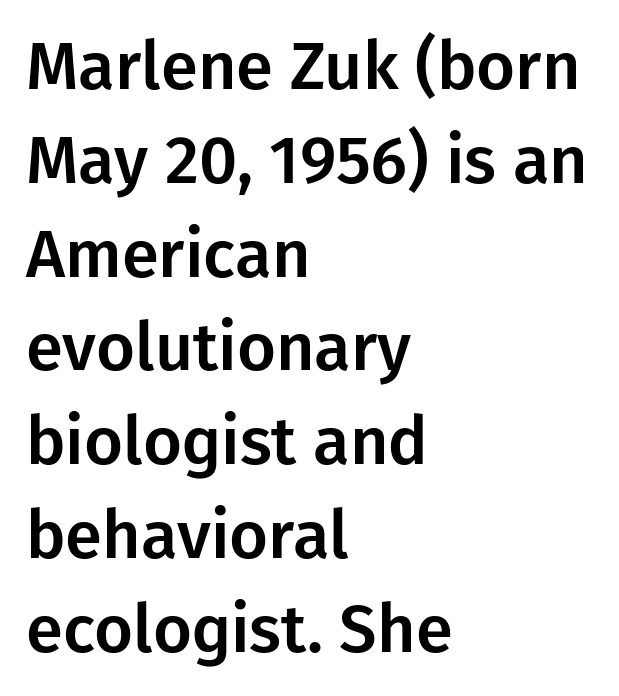
Q: Is the text italic (slanted)? A: No, it is upright.
Q: Is the typeface a serif or a sans-serif typeface? A: Sans-serif.
Q: Is the text underlined? A: No.
Q: How is the paragraph aligned? A: Left-aligned.
Q: Is the spacing between letters normal or unusually wide? A: Normal.
Q: Is the spacing between lines tight, normal or loose? A: Normal.
Q: Width (condensed, normal, or wide)? A: Normal.
Q: Stroke contrast? A: Low.
Q: x-height? A: Medium.
Q: Monospaced? A: No.
